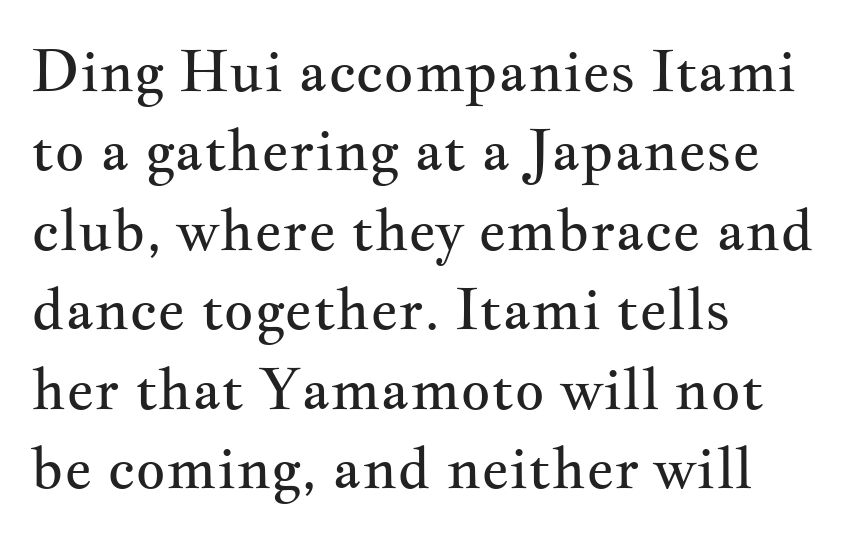
The image shows 58 px regular-weight, wide serif type, upright; set left-aligned, normal line spacing (1.37x), normal letter spacing, not underlined; medium stroke contrast and a small x-height.
